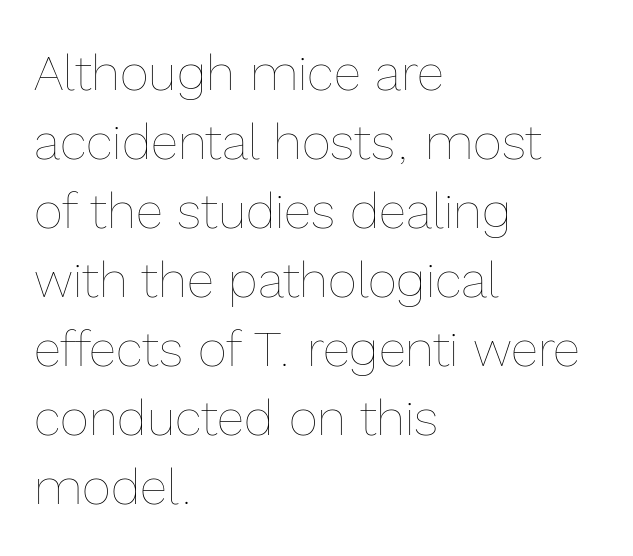
Line spacing here is normal. In terms of letterspacing, this is plain default setting. The space directly below the letters is spotless. Do the characters align in a grid? No, the font is proportional. The lettering stays uniformly vertical, giving the passage a roman look. The ragged edge is on the right, which tells us the setting is flush left.
